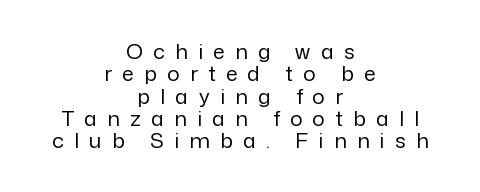
{"italic": "no", "bold": "no", "underline": "no", "align": "center", "line_spacing": "tight", "line_spacing_ratio": 1.06, "letter_spacing": "wide", "letter_spacing_em": 0.49, "glyph_px": 21}
